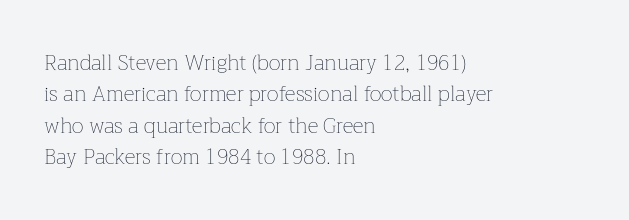
Ordinary non-slanted type is in use. Honestly, the row spacing looks completely unremarkable. These lines keep a tight, regular rhythm from letter to letter. These lines stack with their left ends in a neat column.
